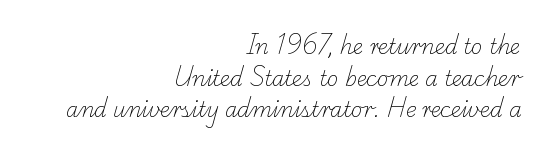
{"bold": "no", "underline": "no", "align": "right", "line_spacing": "normal", "line_spacing_ratio": 1.58, "letter_spacing": "normal", "letter_spacing_em": 0.0, "glyph_px": 20}
